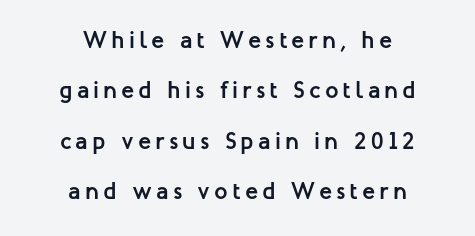
In terms of weight, the rendering is a true, heavy bold. This is roman type, the default non-slanted kind. Notice the wide empty band between every row — that's loose leading. Compared with a flush-left layout, this one balances lines on the center instead.
